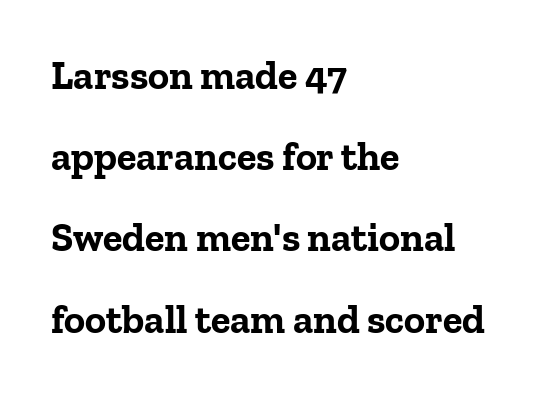
Q: Is the text bold? A: Yes.
Q: Is the text italic (slanted)? A: No, it is upright.
Q: Is the typeface a serif or a sans-serif typeface? A: Serif.
Q: Is the text underlined? A: No.
Q: How is the paragraph aligned? A: Left-aligned.
Q: Is the spacing between letters normal or unusually wide? A: Normal.
Q: Is the spacing between lines tight, normal or loose? A: Loose.
Q: Width (condensed, normal, or wide)? A: Normal.
Q: Stroke contrast? A: Low.
Q: x-height? A: Medium.
Q: Monospaced? A: No.
